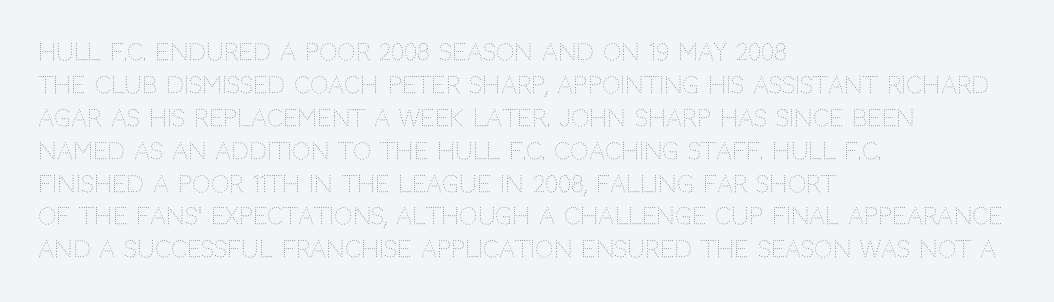
The image shows 23 px text type, upright; set left-aligned, normal line spacing (1.43x), normal letter spacing, not underlined.
